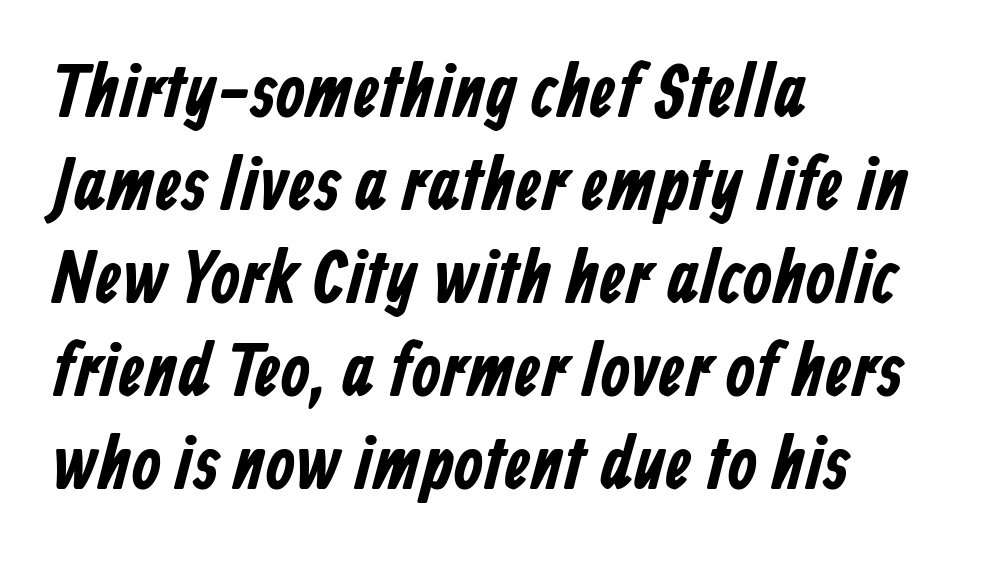
{"serif": "no", "width": "condensed", "stroke_contrast": "low", "x_height": "medium", "monospaced": "no", "underline": "no", "align": "left", "line_spacing_ratio": 1.24, "letter_spacing": "normal", "letter_spacing_em": 0.0, "glyph_px": 75}
